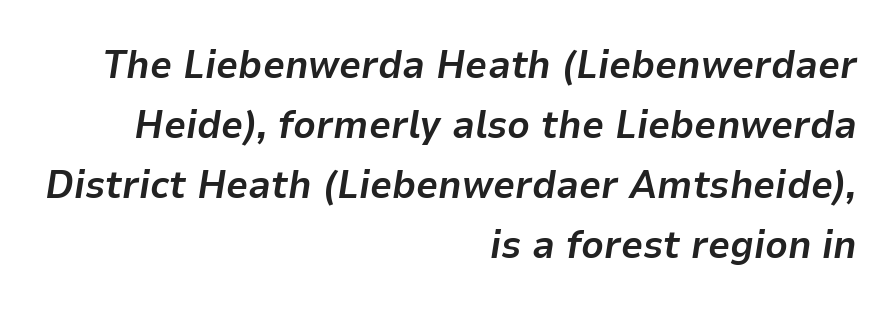
The image shows 39 px bold type, italic (leaning right); set right-aligned, normal line spacing (1.54x), normal letter spacing, not underlined; low stroke contrast and a medium x-height.
